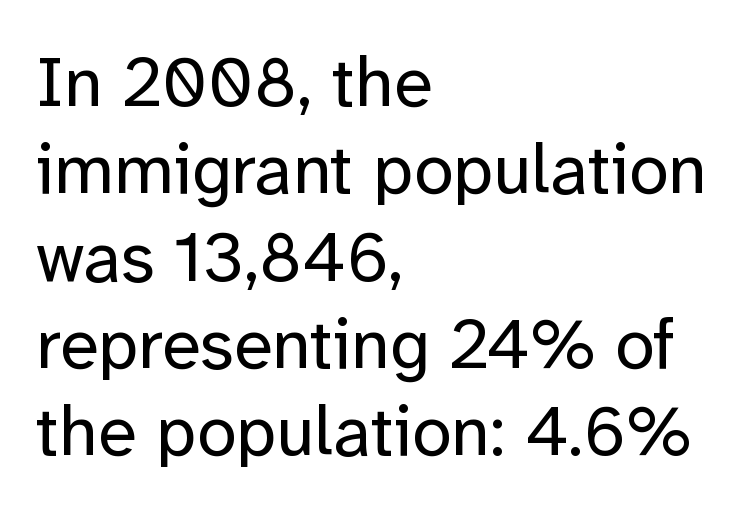
Weight: regular or lighter. This sample has the flowing, uneven cadence of proportional lettering. Bare-footed words on every line. A roman cut, with each character standing at attention. In terms of letterform style, serifs are entirely absent.
